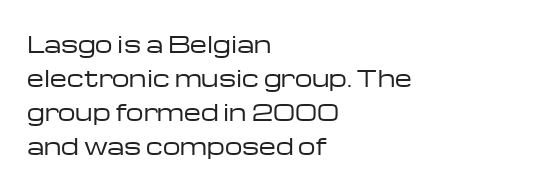
The image shows 22 px text type, upright; set left-aligned, normal line spacing (1.54x), normal letter spacing, not underlined.
